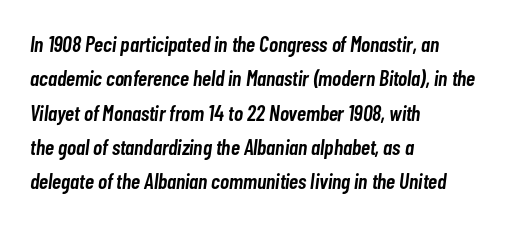
Default kerning and tracking; the words read as compact shapes. Any mark beneath the type? The region is blank. Short and long lines alike share a common starting point at left. The rows are spaced the way most documents space them. Quick note: italic. The letters are semibold — heavier than regular but short of a full bold.
